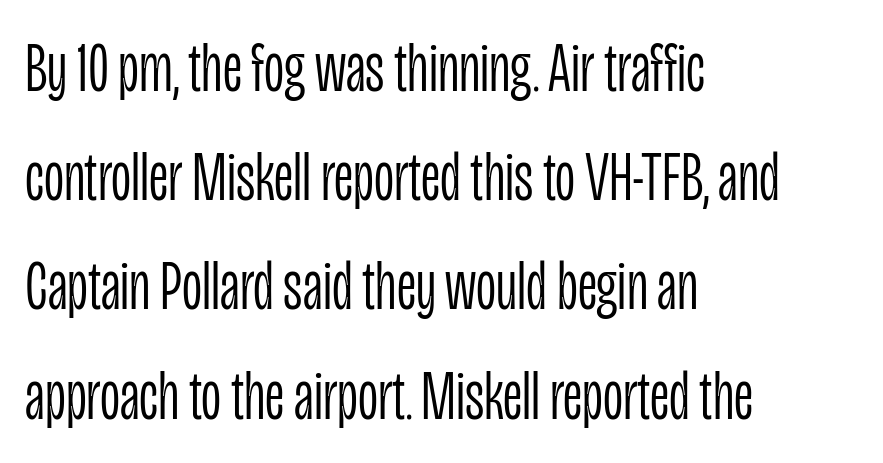
The text block is weighted toward the left margin, trailing off unevenly rightward. The leading is moderate, giving the passage an even texture. Each letter keeps its own natural width here, so spacing adapts to shape. In terms of posture, this sample is upright.
